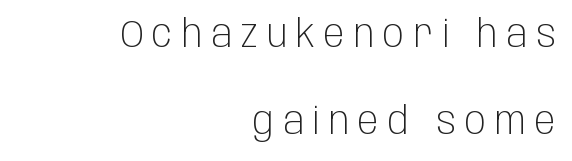
Q: Is the text bold? A: No.
Q: Is the text italic (slanted)? A: No, it is upright.
Q: Is the typeface a serif or a sans-serif typeface? A: Sans-serif.
Q: Is the text underlined? A: No.
Q: How is the paragraph aligned? A: Right-aligned.
Q: Is the spacing between letters normal or unusually wide? A: Unusually wide.
Q: Is the spacing between lines tight, normal or loose? A: Loose.
Q: Width (condensed, normal, or wide)? A: Condensed.
Q: Stroke contrast? A: Low.
Q: x-height? A: Large.
Q: Monospaced? A: No.
